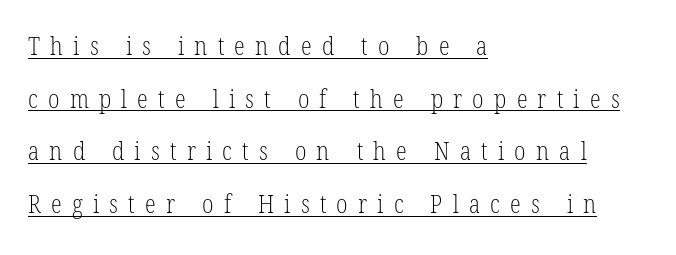
Q: Is the text bold? A: No.
Q: Is the text underlined? A: Yes.
Q: How is the paragraph aligned? A: Left-aligned.
Q: Is the spacing between letters normal or unusually wide? A: Unusually wide.
Q: Is the spacing between lines tight, normal or loose? A: Loose.
